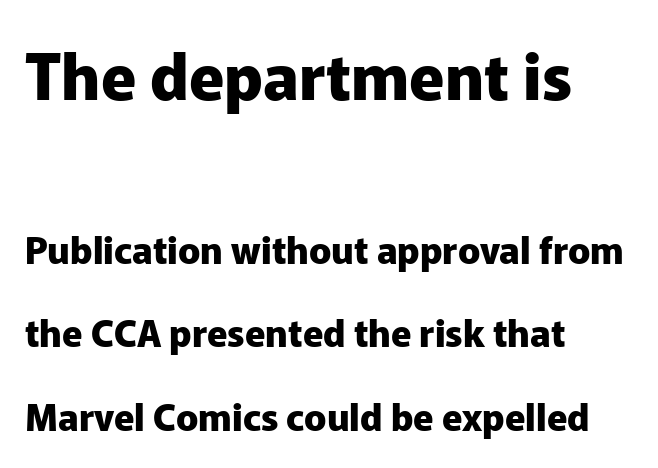
Q: Is the text bold? A: Yes.
Q: Is the text italic (slanted)? A: No, it is upright.
Q: Is the typeface a serif or a sans-serif typeface? A: Sans-serif.
Q: Is the text underlined? A: No.
Q: How is the paragraph aligned? A: Left-aligned.
Q: Is the spacing between letters normal or unusually wide? A: Normal.
Q: Is the spacing between lines tight, normal or loose? A: Loose.
Q: Which block of text is set in a larger size, the first (top) or the second (bottom)? A: The first (top) one.
Q: Width (condensed, normal, or wide)? A: Normal.
Q: Stroke contrast? A: Low.
Q: x-height? A: Medium.
Q: Monospaced? A: No.
